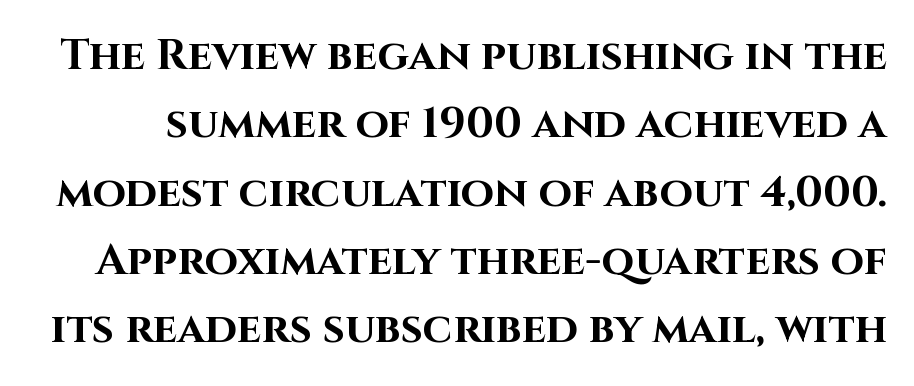
Is this a sans? Yes — the strokes have no serifs. The sample has been set heavy, in full bold. The words here are not underlined. A typesetter would call this leading conventional body-copy spacing. Proportional: the letters do not fall into vertical columns.
